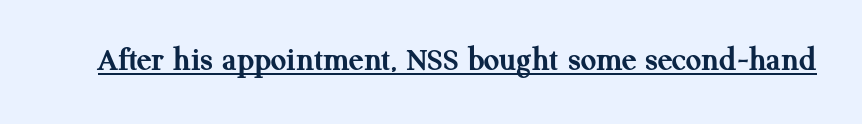
Q: Is the text bold? A: Yes.
Q: Is the text italic (slanted)? A: No, it is upright.
Q: Is the typeface a serif or a sans-serif typeface? A: Serif.
Q: Is the text underlined? A: Yes.
Q: Is the spacing between letters normal or unusually wide? A: Normal.
Q: Width (condensed, normal, or wide)? A: Normal.
Q: Stroke contrast? A: Medium.
Q: x-height? A: Medium.
Q: Monospaced? A: No.
